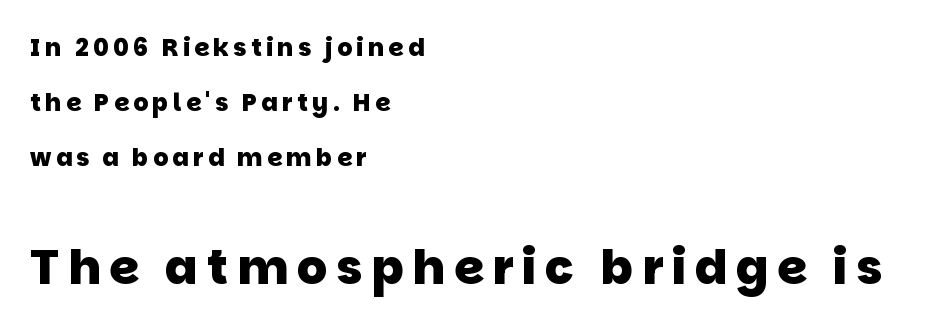
Look at the glyph heights: the lower group is clearly the bigger setting. The rendering uses a bold face; every stroke is thick and dark. Is this a fixed-width face? No — the glyphs have proportional, varying widths. Notice the wide empty band between every row — that's loose leading.
